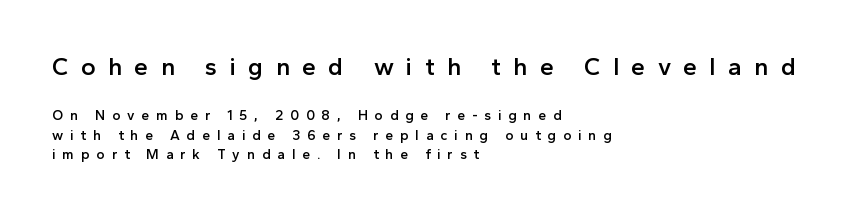
{"italic": "no", "bold": "semi", "underline": "no", "align": "left", "line_spacing": "normal", "line_spacing_ratio": 1.4, "letter_spacing": "wide", "letter_spacing_em": 0.49, "larger_block": "first", "size_ratio": 1.79, "glyph_px": 25}
